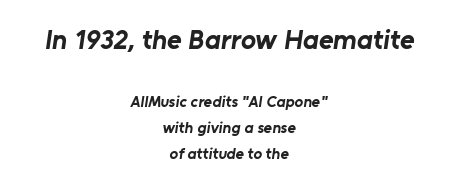
Anything drawn beneath the words? Only blank space. The line texture is even and compact thanks to regular tracking. Summary of vertical rhythm: regular, with standard interline spacing. Unlike a traditional serif, this face leaves its strokes unadorned. Compared with an ordinary text face, these strokes are far heavier — a full bold.
